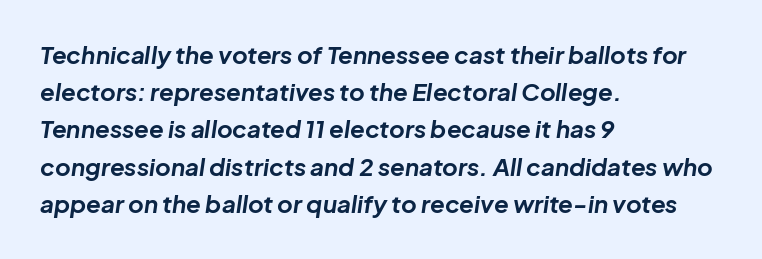
The rendering applies a slant to the glyphs. On the weight axis this lands at bold, roughly 700. Look at the tracking — it's just the regular setting, nothing added. Leading matches the norm, producing a regular column. Visually the block forms a straight wall on the left and a jagged coastline on the right. Underline: absent.
